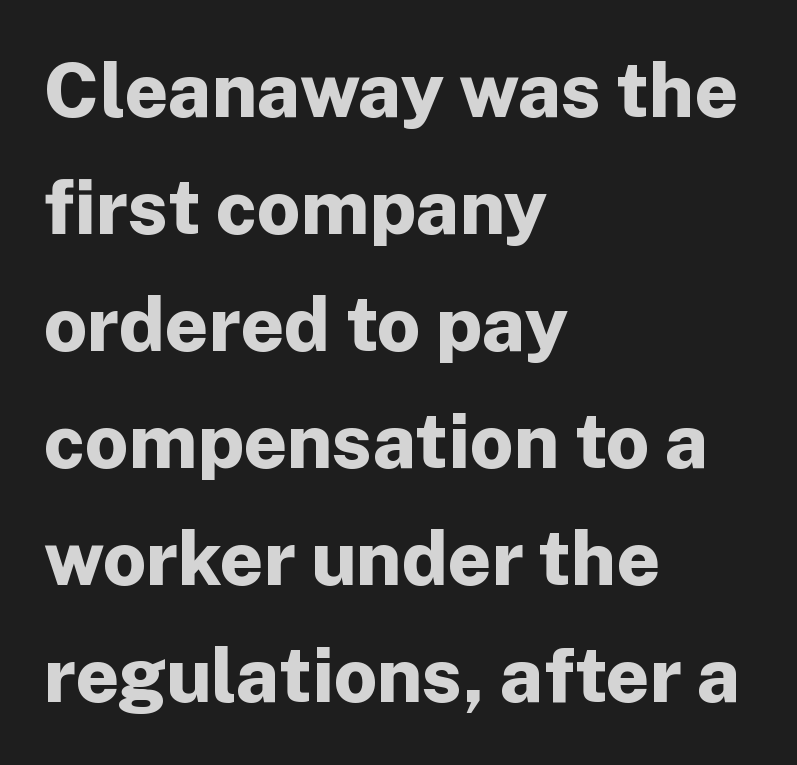
{"serif": "no", "italic": "no", "bold": "yes", "weight": "bold", "width": "normal", "stroke_contrast": "low", "x_height": "medium", "monospaced": "no", "underline": "no", "align": "left", "line_spacing": "normal", "line_spacing_ratio": 1.54, "letter_spacing": "normal", "letter_spacing_em": 0.0, "glyph_px": 76}
